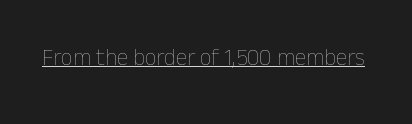
The image shows 23 px text type, upright; set normal letter spacing, underlined.
